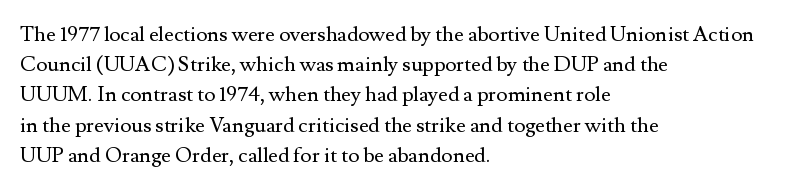
The image shows 21 px text type, upright; set left-aligned, normal line spacing (1.44x), normal letter spacing, not underlined.
